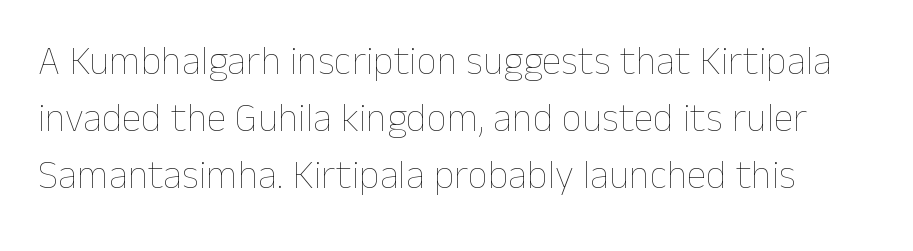
{"italic": "no", "bold": "no", "weight": "thin", "width": "normal", "stroke_contrast": "low", "x_height": "medium", "monospaced": "no", "underline": "no", "line_spacing": "normal", "line_spacing_ratio": 1.43, "letter_spacing": "normal", "letter_spacing_em": 0.0, "glyph_px": 40}
